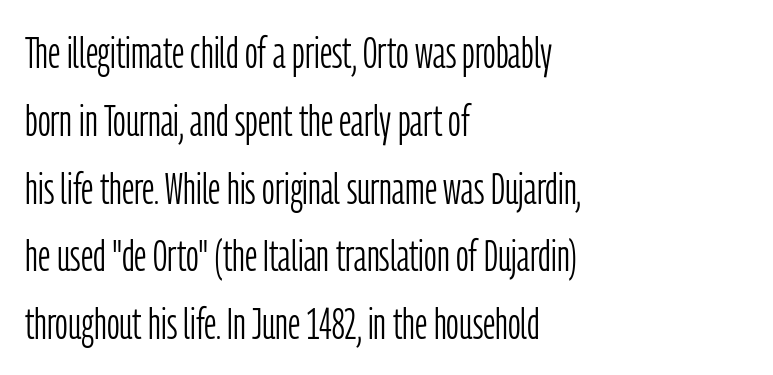
The tracking reads as untouched default to a designer's eye. Is this a sans? Yes — the strokes have no serifs. Summary of vertical rhythm: regular, with standard interline spacing. Any mark beneath the type? The region is blank. Proportional: the letters do not fall into vertical columns.
